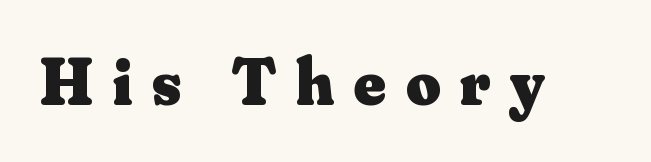
Q: Is the text bold? A: Yes.
Q: Is the text italic (slanted)? A: No, it is upright.
Q: Is the typeface a serif or a sans-serif typeface? A: Serif.
Q: Is the text underlined? A: No.
Q: Is the spacing between letters normal or unusually wide? A: Unusually wide.
Q: Width (condensed, normal, or wide)? A: Normal.
Q: Stroke contrast? A: Medium.
Q: x-height? A: Small.
Q: Monospaced? A: No.
